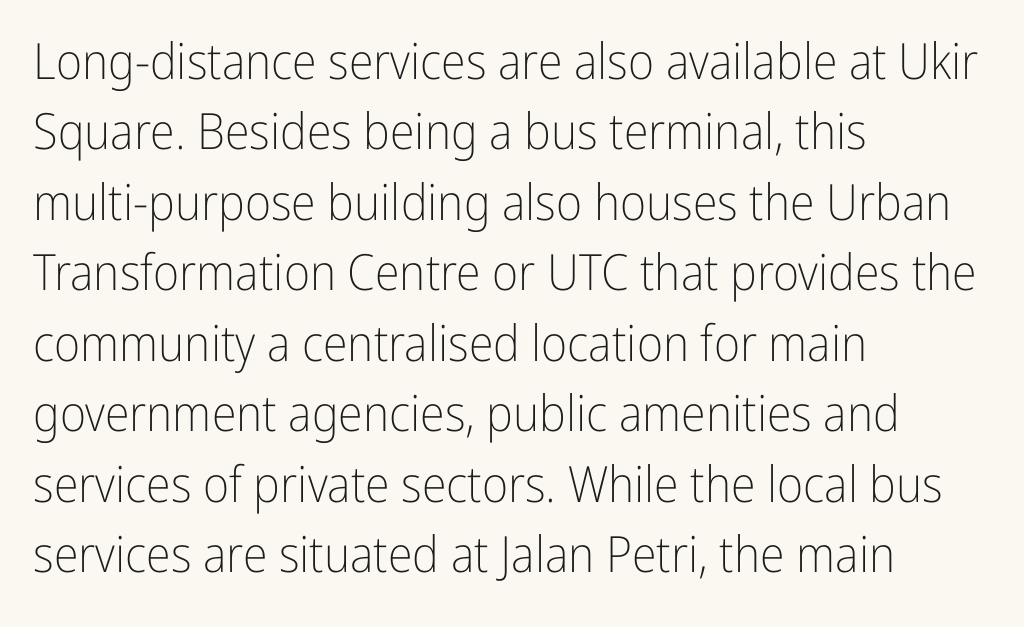
The image shows 50 px light, condensed sans-serif type, upright; set left-aligned, normal line spacing (1.41x), normal letter spacing, not underlined; low stroke contrast and a medium x-height.
